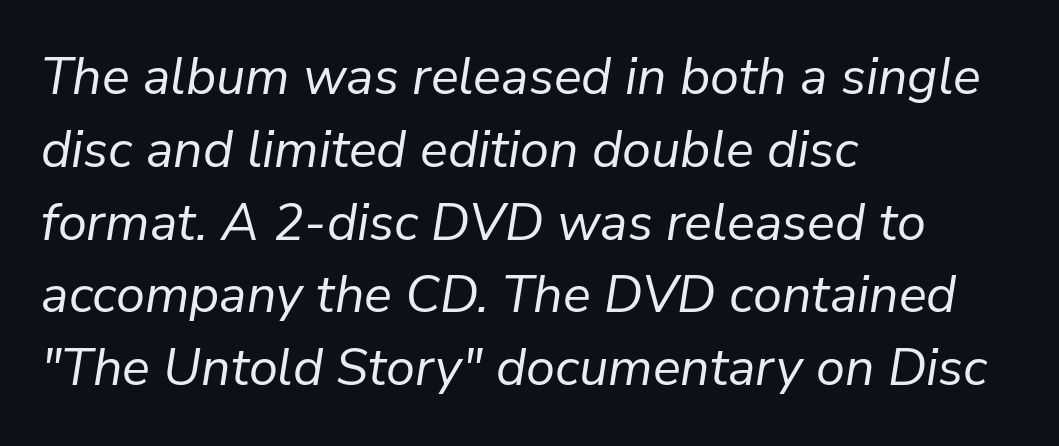
Q: Is the text bold? A: No.
Q: Is the text italic (slanted)? A: Yes, it leans right by about 9 degrees.
Q: Is the text underlined? A: No.
Q: How is the paragraph aligned? A: Left-aligned.
Q: Is the spacing between letters normal or unusually wide? A: Normal.
Q: Is the spacing between lines tight, normal or loose? A: Normal.
Q: Width (condensed, normal, or wide)? A: Normal.
Q: Stroke contrast? A: Low.
Q: x-height? A: Medium.
Q: Monospaced? A: No.
